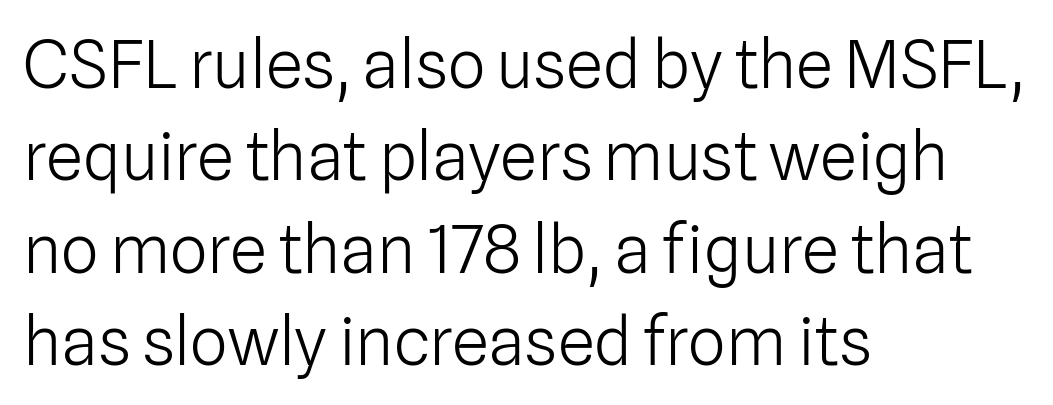
The face used here is proportionally spaced, like ordinary book or web type. This is roman type, the default non-slanted kind. Typeset ragged right — the left edge is the straight one. Stroke mass is kept to a normal reading level or below. This rendering employs a face without finishing strokes, i.e., a sans-serif.
